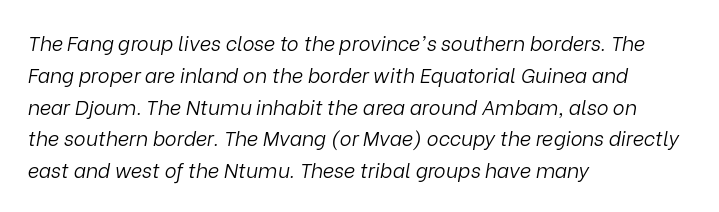
How are the letters spaced? Ordinarily, with no added tracking. A light-to-regular cut is what we see here. Rows of type keep a routine distance in the vertical direction. The face used here has a pronounced slope to its letters.
